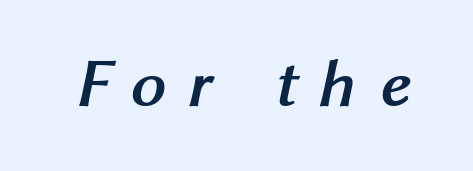
Tracking value appears strongly positive — letters spread wide. Does the weight exceed regular? Yes, all the way to bold. Observe the absence of serifs on each vertical stroke in this sample. Do the characters align in a grid? No, the font is proportional. The words here are not underlined.
